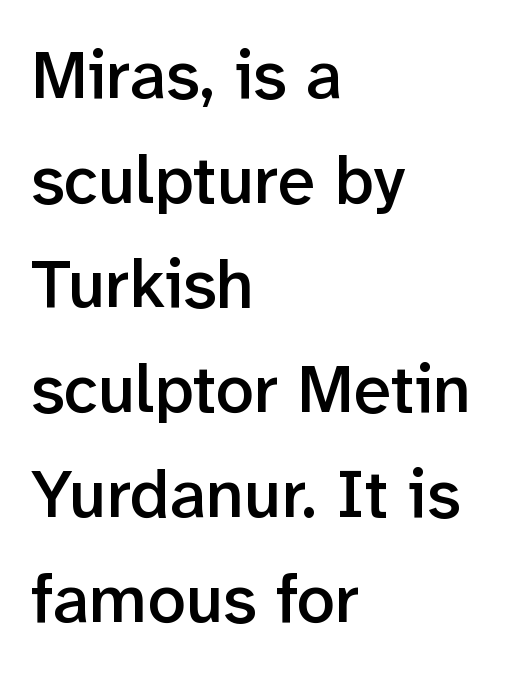
The image shows 68 px semibold sans-serif type, upright; set left-aligned, normal line spacing (1.54x), normal letter spacing, not underlined; low stroke contrast and a medium x-height.
